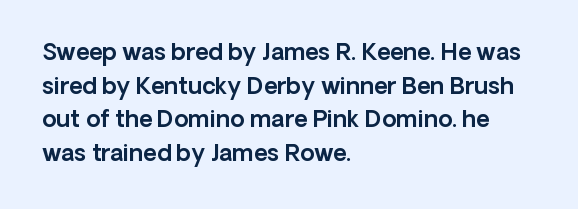
Q: Is the text italic (slanted)? A: No, it is upright.
Q: Is the text underlined? A: No.
Q: How is the paragraph aligned? A: Left-aligned.
Q: Is the spacing between letters normal or unusually wide? A: Normal.
Q: Is the spacing between lines tight, normal or loose? A: Normal.
